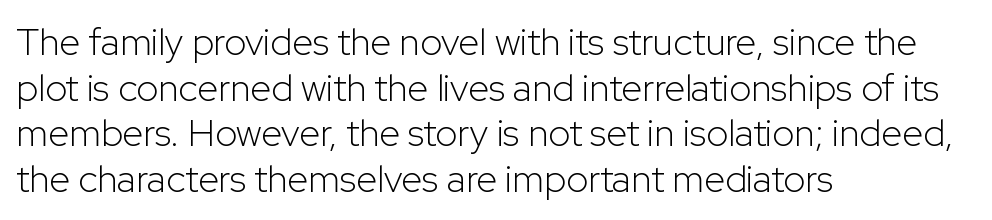
Q: Is the text bold? A: No.
Q: Is the text italic (slanted)? A: No, it is upright.
Q: Is the typeface a serif or a sans-serif typeface? A: Sans-serif.
Q: Is the text underlined? A: No.
Q: How is the paragraph aligned? A: Left-aligned.
Q: Is the spacing between letters normal or unusually wide? A: Normal.
Q: Width (condensed, normal, or wide)? A: Normal.
Q: Stroke contrast? A: Low.
Q: x-height? A: Medium.
Q: Monospaced? A: No.
